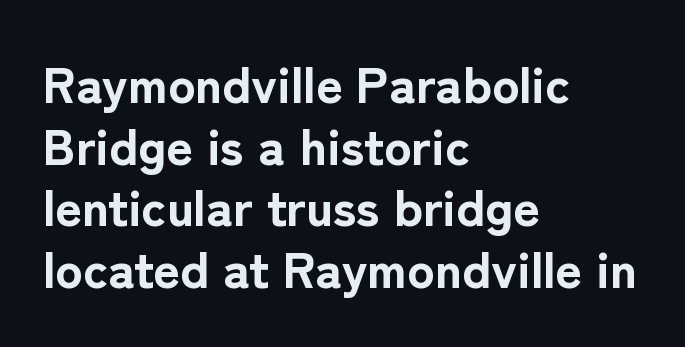
Q: Is the text bold? A: Yes.
Q: Is the text italic (slanted)? A: No, it is upright.
Q: Is the typeface a serif or a sans-serif typeface? A: Sans-serif.
Q: Is the text underlined? A: No.
Q: How is the paragraph aligned? A: Left-aligned.
Q: Is the spacing between letters normal or unusually wide? A: Normal.
Q: Width (condensed, normal, or wide)? A: Normal.
Q: Stroke contrast? A: Low.
Q: x-height? A: Medium.
Q: Monospaced? A: No.
